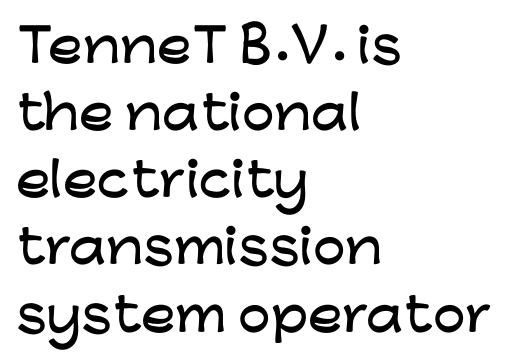
You can tell from the bare stems that sans-serif type was used. The passage shown has conventional tracking throughout. A roman cut, with each character standing at attention. Is there much room between lines? A standard amount, neither cramped nor airy. Here the designer chose a conventional face with non-uniform glyph widths. Reading down the block, your eye returns to a fixed left position each line.
